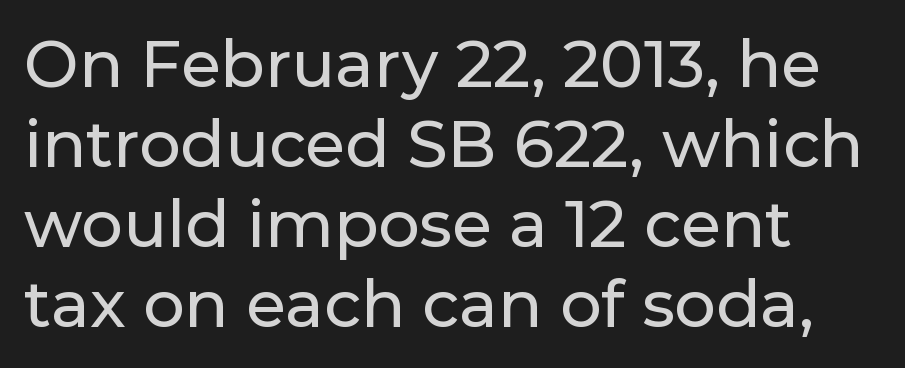
{"serif": "no", "italic": "no", "width": "normal", "stroke_contrast": "low", "x_height": "medium", "monospaced": "no", "underline": "no", "align": "left", "line_spacing_ratio": 1.23, "letter_spacing": "normal", "letter_spacing_em": 0.0, "glyph_px": 65}
